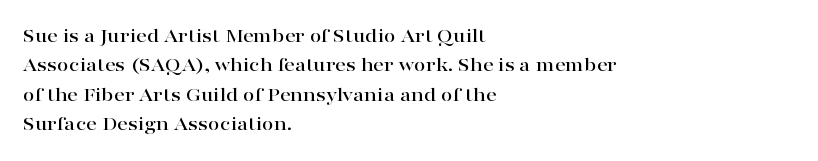
If you drew a ruler down the left edge, every line would touch it. The foot of each line stays bare and open. What's the leading like? Ordinary, nothing unusual. The axis of the letterforms is exactly vertical. Observe the ordinary spacing: letters are neighbours, not strangers.
